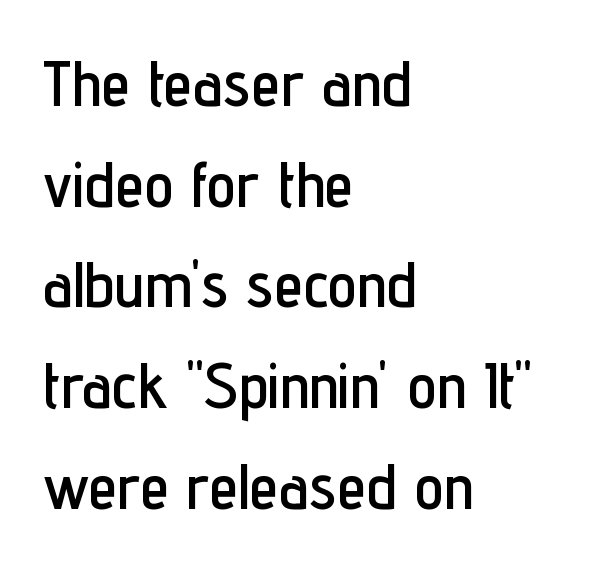
The image shows 65 px condensed sans-serif type, upright; set left-aligned, normal line spacing (1.55x), normal letter spacing, not underlined; low stroke contrast and a medium x-height.
